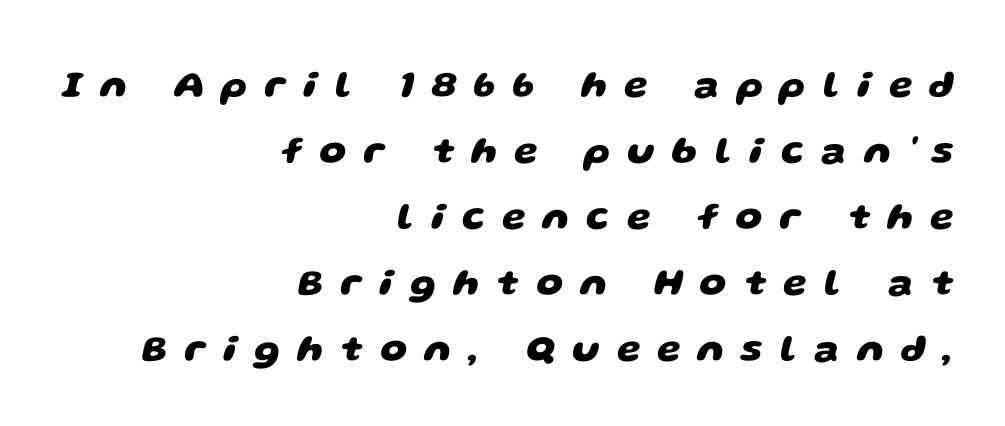
{"serif": "no", "bold": "yes", "weight": "heavy", "width": "wide", "stroke_contrast": "low", "x_height": "large", "monospaced": "no", "underline": "no", "align": "right", "line_spacing_ratio": 1.74, "letter_spacing": "wide", "letter_spacing_em": 0.45, "glyph_px": 38}
